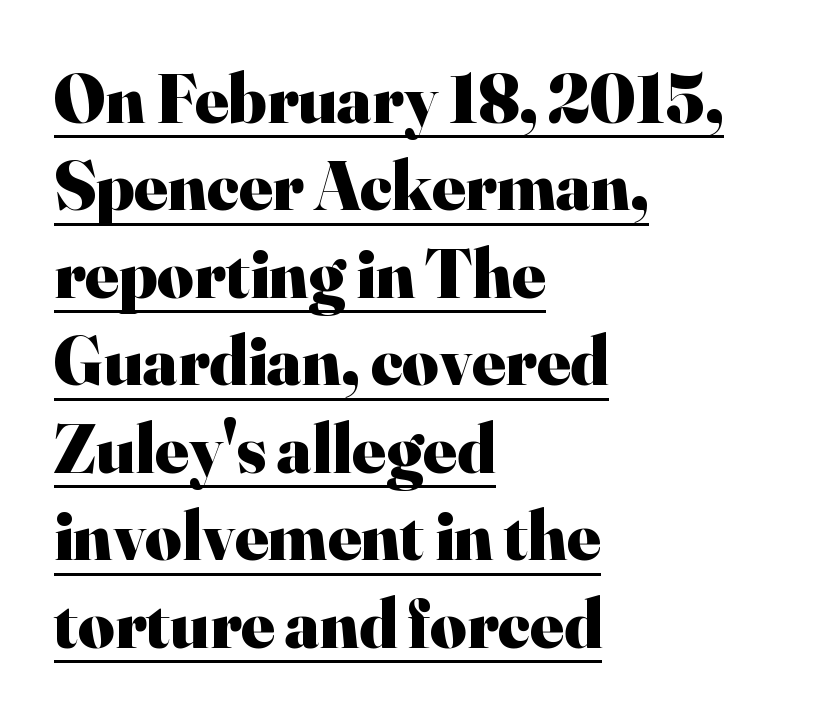
Q: Is the text bold? A: Yes.
Q: Is the text italic (slanted)? A: No, it is upright.
Q: Is the typeface a serif or a sans-serif typeface? A: Serif.
Q: Is the text underlined? A: Yes.
Q: How is the paragraph aligned? A: Left-aligned.
Q: Is the spacing between letters normal or unusually wide? A: Normal.
Q: Is the spacing between lines tight, normal or loose? A: Normal.
Q: Width (condensed, normal, or wide)? A: Normal.
Q: Stroke contrast? A: High.
Q: x-height? A: Small.
Q: Monospaced? A: No.
